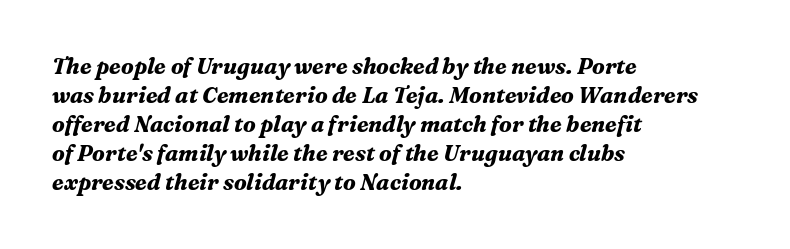
Rendered with sloped, italic letterforms. Default kerning and tracking; the words read as compact shapes. This rendering features lettering with no underline. Reading down the column, the eye jumps a familiar distance to each next line. Is the type bold? Yes — the strokes are clearly thick and heavy.
